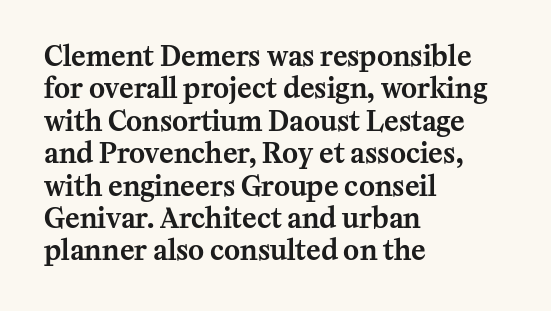
Q: Is the text italic (slanted)? A: No, it is upright.
Q: Is the text underlined? A: No.
Q: How is the paragraph aligned? A: Left-aligned.
Q: Is the spacing between letters normal or unusually wide? A: Normal.
